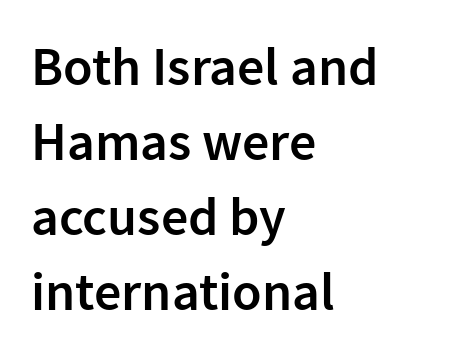
The image shows 54 px semibold sans-serif type, upright; set left-aligned, normal line spacing (1.39x), normal letter spacing, not underlined; low stroke contrast and a medium x-height.
